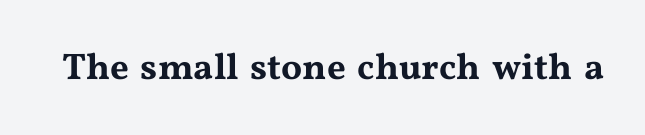
Q: Is the text italic (slanted)? A: No, it is upright.
Q: Is the typeface a serif or a sans-serif typeface? A: Serif.
Q: Is the text underlined? A: No.
Q: Is the spacing between letters normal or unusually wide? A: Normal.
Q: Width (condensed, normal, or wide)? A: Wide.
Q: Stroke contrast? A: Medium.
Q: x-height? A: Medium.
Q: Monospaced? A: No.
